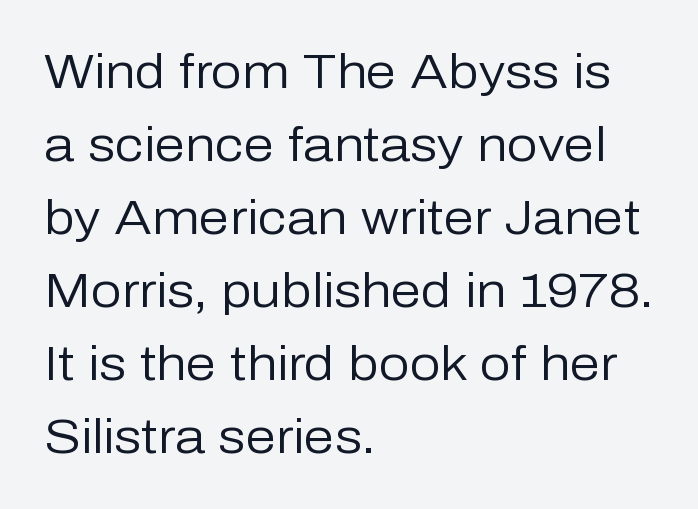
Q: Is the text bold? A: No.
Q: Is the text italic (slanted)? A: No, it is upright.
Q: Is the typeface a serif or a sans-serif typeface? A: Sans-serif.
Q: Is the text underlined? A: No.
Q: How is the paragraph aligned? A: Left-aligned.
Q: Is the spacing between letters normal or unusually wide? A: Normal.
Q: Is the spacing between lines tight, normal or loose? A: Normal.
Q: Width (condensed, normal, or wide)? A: Normal.
Q: Stroke contrast? A: Low.
Q: x-height? A: Medium.
Q: Monospaced? A: No.
